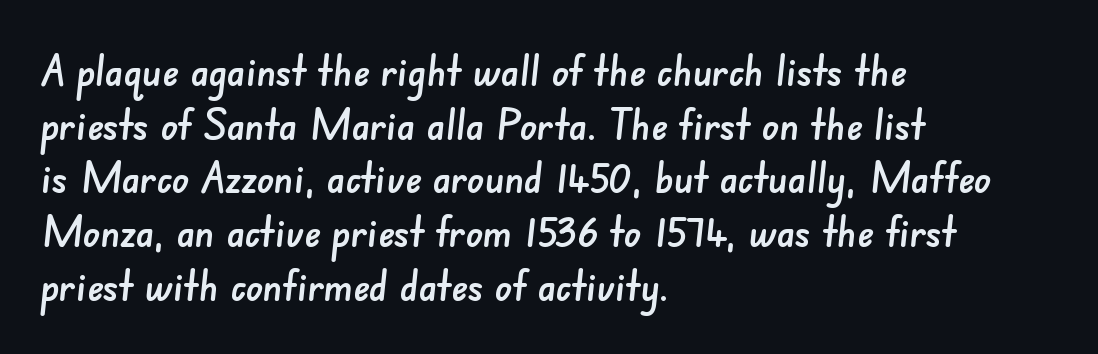
The image shows 43 px sans-serif type; set left-aligned, normal line spacing (1.25x), normal letter spacing, not underlined; low stroke contrast and a small x-height.
